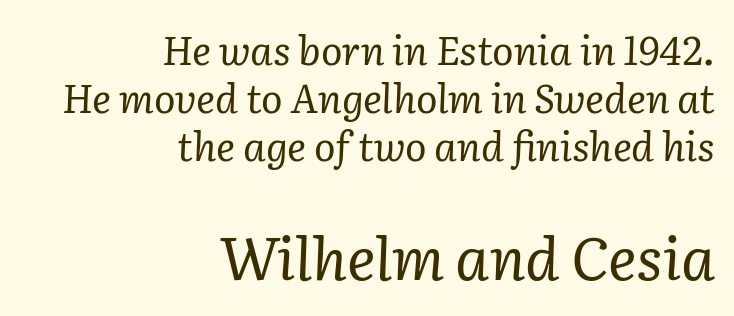
{"serif": "yes", "italic": "yes", "lean": "right", "slant_degrees": 2, "bold": "no", "weight": "regular", "width": "normal", "stroke_contrast": "low", "x_height": "medium", "monospaced": "no", "underline": "no", "align": "right", "line_spacing_ratio": 1.2, "letter_spacing": "normal", "letter_spacing_em": 0.0, "larger_block": "second", "size_ratio": 1.5, "glyph_px": 60}
